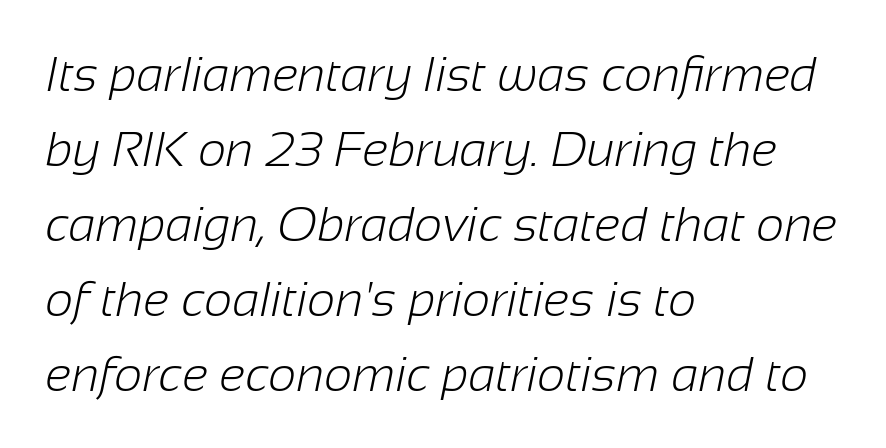
Proportional: the letters do not fall into vertical columns. Unmarked baselines from the first word to the last. What stands out about the letter spacing? Nothing — it is the standard amount. Ink coverage per letter is moderate at most. These lines are composed in type without serifs. The text block is weighted toward the left margin, trailing off unevenly rightward.
